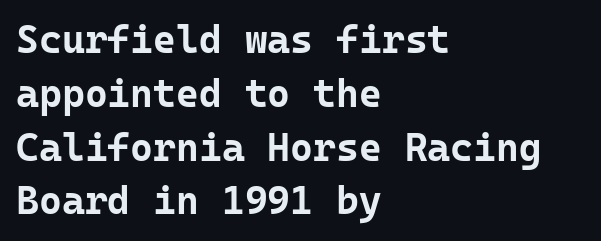
Heft: maximum for text — a bold. Quick note: interline space is typical. Check the space under the baseline: it is left empty. The passage shown is typed in a monospace face where columns stay perfectly aligned.
